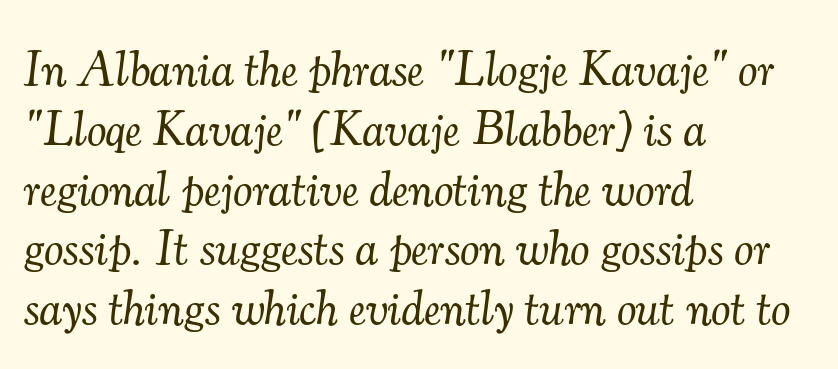
The passage shown has conventional tracking throughout. A clean baseline with only descenders dipping below it. Think standard paragraph weight, or any step lighter than that. Does the lettering tilt? It does — this is italic.
